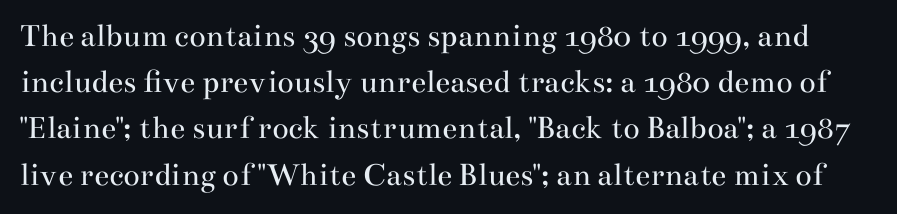
{"serif": "yes", "italic": "no", "bold": "no", "weight": "regular", "width": "wide", "stroke_contrast": "medium", "x_height": "small", "monospaced": "no", "underline": "no", "line_spacing": "normal", "line_spacing_ratio": 1.36, "letter_spacing": "normal", "letter_spacing_em": 0.0, "glyph_px": 34}
